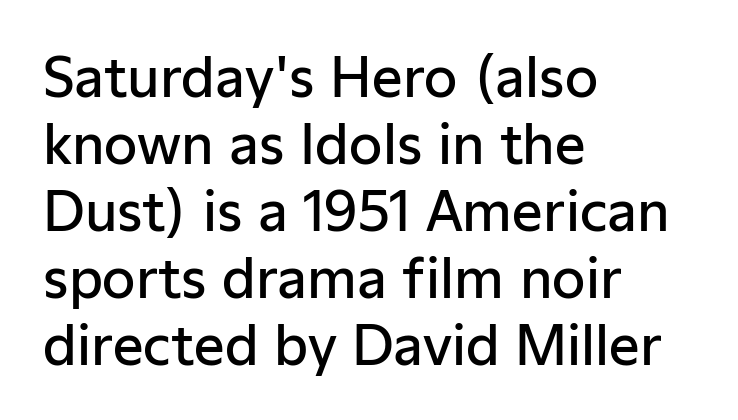
{"serif": "no", "italic": "no", "bold": "semi", "weight": "semibold", "width": "normal", "stroke_contrast": "low", "x_height": "medium", "monospaced": "no", "underline": "no", "align": "left", "line_spacing_ratio": 1.24, "letter_spacing": "normal", "letter_spacing_em": 0.0, "glyph_px": 54}
